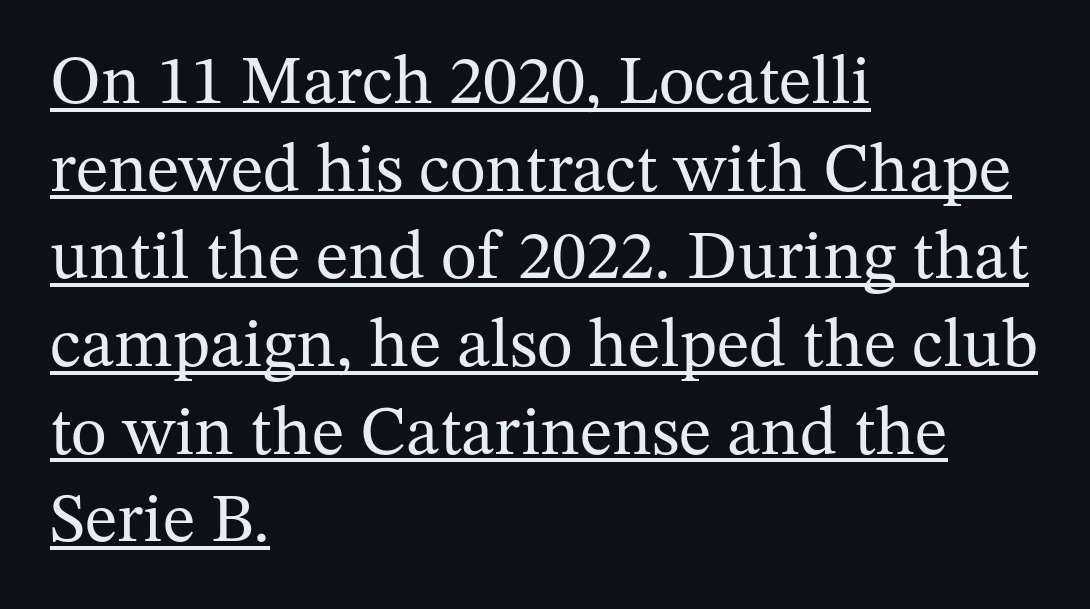
{"serif": "yes", "italic": "no", "bold": "no", "weight": "regular", "width": "normal", "stroke_contrast": "medium", "x_height": "medium", "monospaced": "no", "underline": "yes", "align": "left", "line_spacing": "normal", "line_spacing_ratio": 1.27, "letter_spacing": "normal", "letter_spacing_em": 0.0, "glyph_px": 69}
